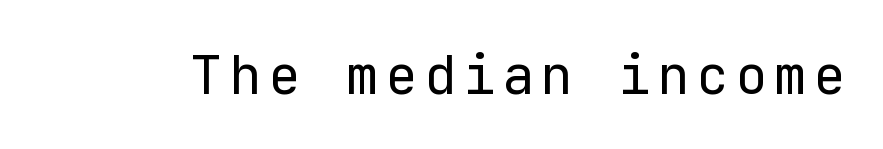
Q: Is the text bold? A: No.
Q: Is the text italic (slanted)? A: No, it is upright.
Q: Is the typeface a serif or a sans-serif typeface? A: Sans-serif.
Q: Is the text underlined? A: No.
Q: Width (condensed, normal, or wide)? A: Normal.
Q: Stroke contrast? A: Low.
Q: x-height? A: Medium.
Q: Monospaced? A: Yes.
